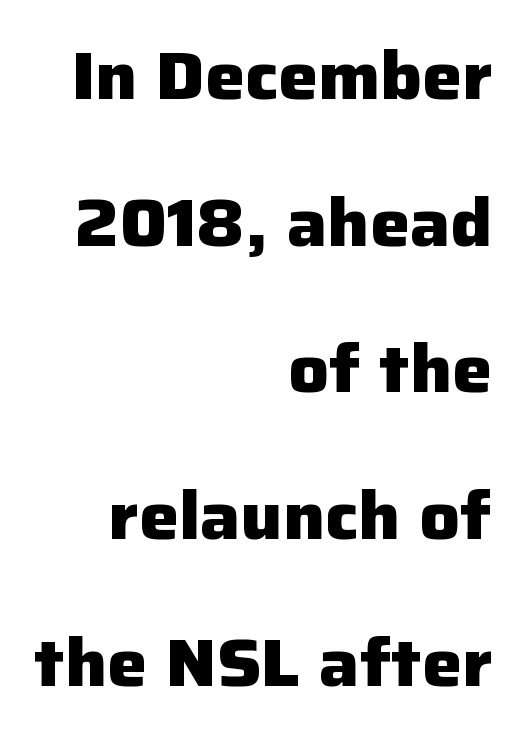
{"serif": "no", "italic": "no", "bold": "yes", "weight": "heavy", "width": "normal", "stroke_contrast": "low", "x_height": "medium", "monospaced": "no", "underline": "no", "align": "right", "line_spacing": "loose", "line_spacing_ratio": 2.19, "letter_spacing": "normal", "letter_spacing_em": 0.0, "glyph_px": 67}
